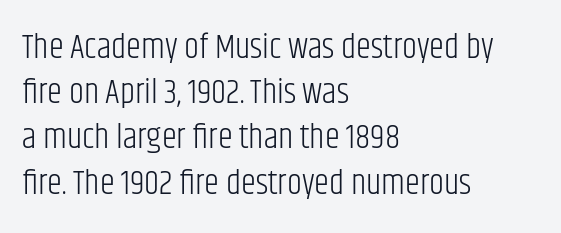
Q: Is the text bold? A: No.
Q: Is the text italic (slanted)? A: No, it is upright.
Q: Is the typeface a serif or a sans-serif typeface? A: Sans-serif.
Q: Is the text underlined? A: No.
Q: How is the paragraph aligned? A: Left-aligned.
Q: Is the spacing between letters normal or unusually wide? A: Normal.
Q: Is the spacing between lines tight, normal or loose? A: Normal.
Q: Width (condensed, normal, or wide)? A: Condensed.
Q: Stroke contrast? A: Low.
Q: x-height? A: Large.
Q: Monospaced? A: No.
